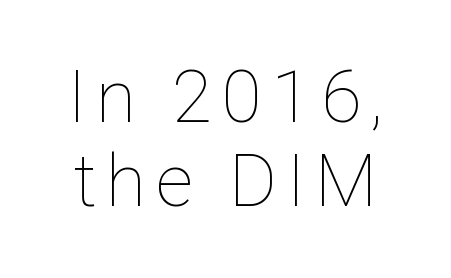
Q: Is the text bold? A: No.
Q: Is the text italic (slanted)? A: No, it is upright.
Q: Is the text underlined? A: No.
Q: Is the spacing between lines tight, normal or loose? A: Tight.
Q: Width (condensed, normal, or wide)? A: Normal.
Q: Stroke contrast? A: Low.
Q: x-height? A: Medium.
Q: Monospaced? A: No.
